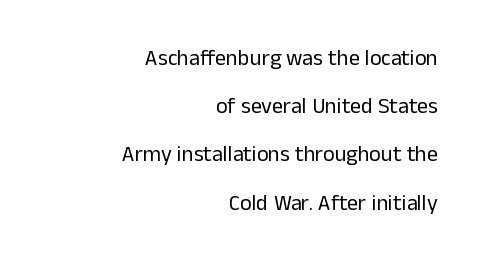
{"italic": "no", "bold": "no", "underline": "no", "align": "right", "line_spacing": "loose", "line_spacing_ratio": 2.19, "letter_spacing": "normal", "letter_spacing_em": 0.0, "glyph_px": 22}
